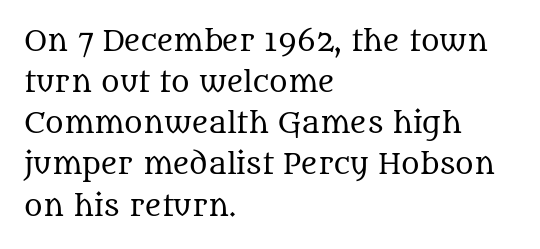
Underline: absent. Horizontal alignment here is leftward, the default for most running prose. The face used here is proportionally spaced, like ordinary book or web type. No chunkiness to these letters — they're not bold. One glance says typical: line gaps are just what's usual.
